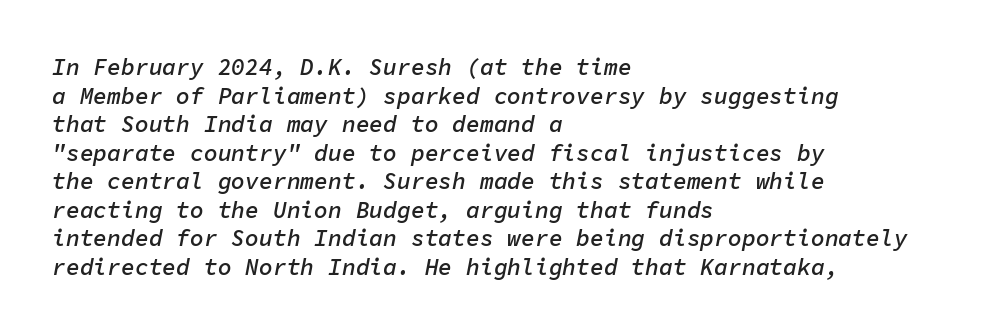
Q: Is the text bold? A: Semi-bold.
Q: Is the text italic (slanted)? A: Yes, it leans right by about 11 degrees.
Q: Is the text underlined? A: No.
Q: How is the paragraph aligned? A: Left-aligned.
Q: Is the spacing between letters normal or unusually wide? A: Normal.
